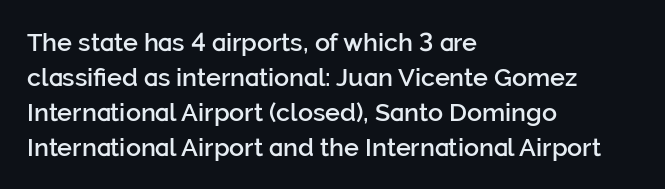
Notice how the passage keeps a crisp vertical edge on the left only. Ordinary non-slanted type is in use. Strokes here are thickened, but only to semibold level. Vertical spacing — default. The glyphs are unaccompanied by any horizontal stroke below them.
